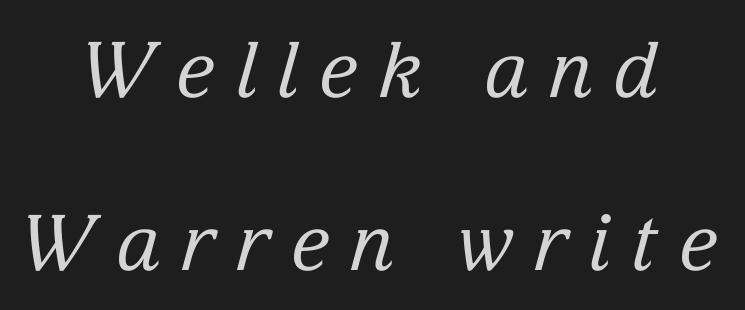
{"serif": "yes", "italic": "yes", "lean": "right", "slant_degrees": 15, "bold": "no", "weight": "regular", "width": "normal", "stroke_contrast": "low", "x_height": "medium", "monospaced": "no", "underline": "no", "align": "center", "line_spacing": "loose", "line_spacing_ratio": 2.25, "letter_spacing": "wide", "letter_spacing_em": 0.26, "glyph_px": 77}
